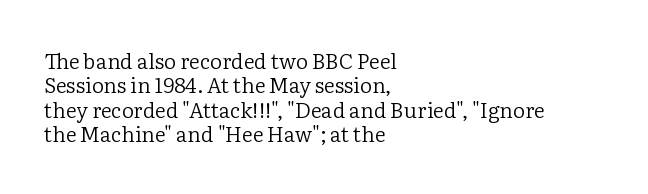
The passage is arranged the way most books set body copy — flush left. The passage shown is not bold in any degree. Is there any slant? The stems are plumb. Type without underlining. There is no visible air inserted between adjacent glyphs.
